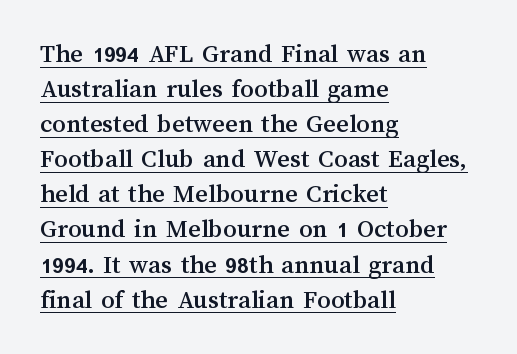
The image shows 27 px text type, upright; set left-aligned, normal line spacing (1.3x), normal letter spacing, underlined.
